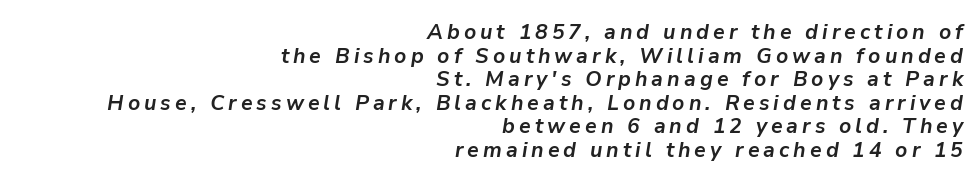
The image shows 21 px bold type, italic (leaning right); set right-aligned, tight line spacing (1.12x), not underlined.
